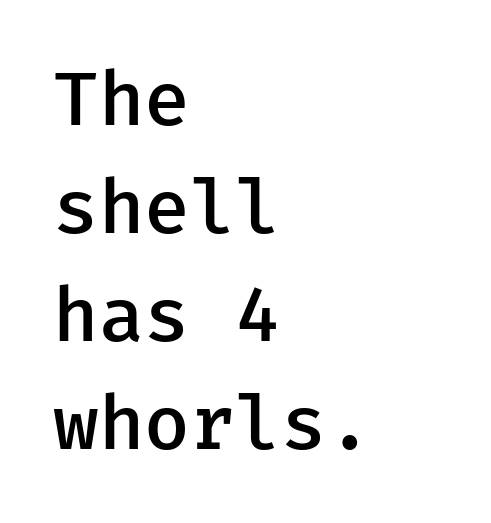
Q: Is the text bold? A: Semi-bold.
Q: Is the text italic (slanted)? A: No, it is upright.
Q: Is the typeface a serif or a sans-serif typeface? A: Sans-serif.
Q: Is the text underlined? A: No.
Q: How is the paragraph aligned? A: Left-aligned.
Q: Is the spacing between letters normal or unusually wide? A: Normal.
Q: Is the spacing between lines tight, normal or loose? A: Normal.
Q: Width (condensed, normal, or wide)? A: Normal.
Q: Stroke contrast? A: Low.
Q: x-height? A: Medium.
